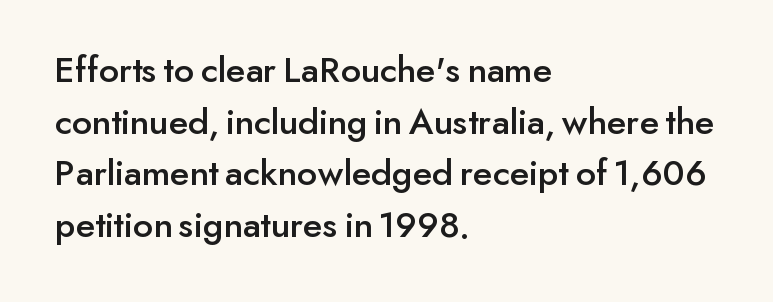
Q: Is the text italic (slanted)? A: No, it is upright.
Q: Is the typeface a serif or a sans-serif typeface? A: Sans-serif.
Q: Is the text underlined? A: No.
Q: How is the paragraph aligned? A: Left-aligned.
Q: Is the spacing between letters normal or unusually wide? A: Normal.
Q: Is the spacing between lines tight, normal or loose? A: Normal.
Q: Width (condensed, normal, or wide)? A: Normal.
Q: Stroke contrast? A: Low.
Q: x-height? A: Small.
Q: Monospaced? A: No.
